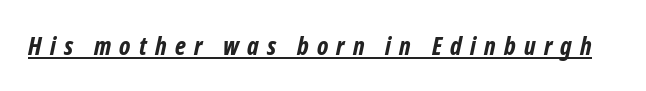
Q: Is the text bold? A: Yes.
Q: Is the text underlined? A: Yes.
Q: Is the spacing between letters normal or unusually wide? A: Unusually wide.
